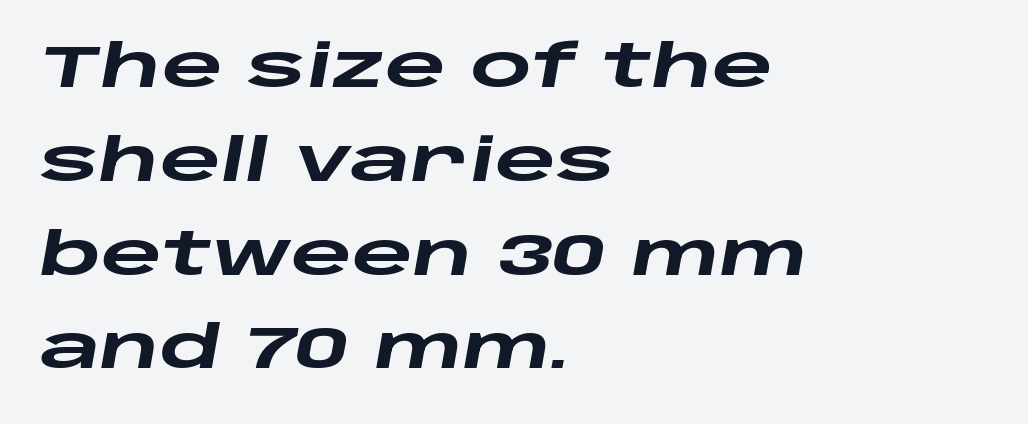
{"italic": "yes", "lean": "right", "slant_degrees": 10, "bold": "yes", "weight": "heavy", "width": "wide", "stroke_contrast": "low", "x_height": "large", "monospaced": "no", "underline": "no", "align": "left", "line_spacing": "normal", "line_spacing_ratio": 1.59, "letter_spacing": "normal", "letter_spacing_em": 0.0, "glyph_px": 59}
